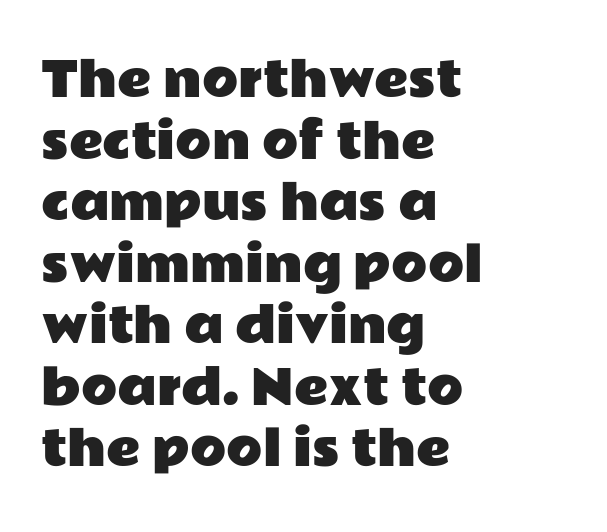
{"serif": "no", "italic": "no", "width": "wide", "stroke_contrast": "low", "x_height": "medium", "monospaced": "no", "underline": "no", "align": "left", "line_spacing": "normal", "line_spacing_ratio": 1.31, "letter_spacing": "normal", "letter_spacing_em": 0.0, "glyph_px": 47}
